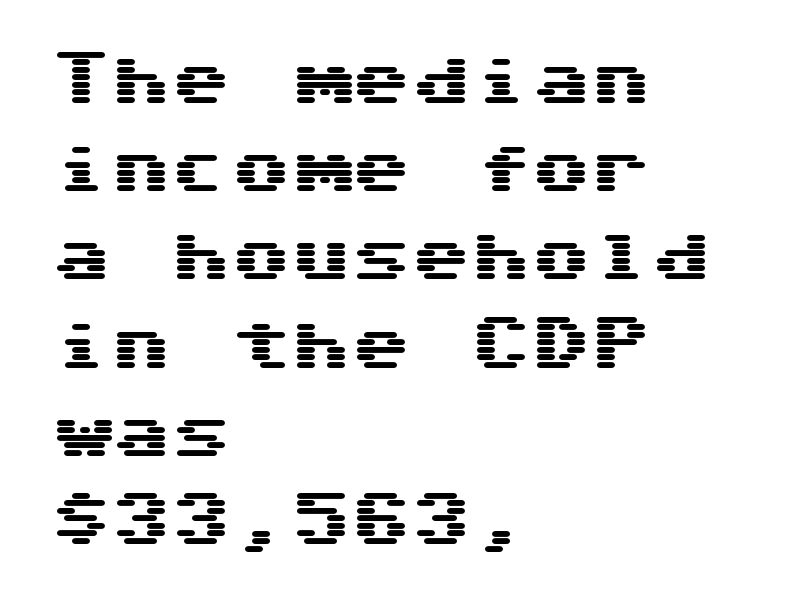
Q: Is the text italic (slanted)? A: No, it is upright.
Q: Is the typeface a serif or a sans-serif typeface? A: Sans-serif.
Q: Is the text underlined? A: No.
Q: How is the paragraph aligned? A: Left-aligned.
Q: Is the spacing between letters normal or unusually wide? A: Normal.
Q: Is the spacing between lines tight, normal or loose? A: Normal.
Q: Width (condensed, normal, or wide)? A: Wide.
Q: Stroke contrast? A: Medium.
Q: x-height? A: Medium.
